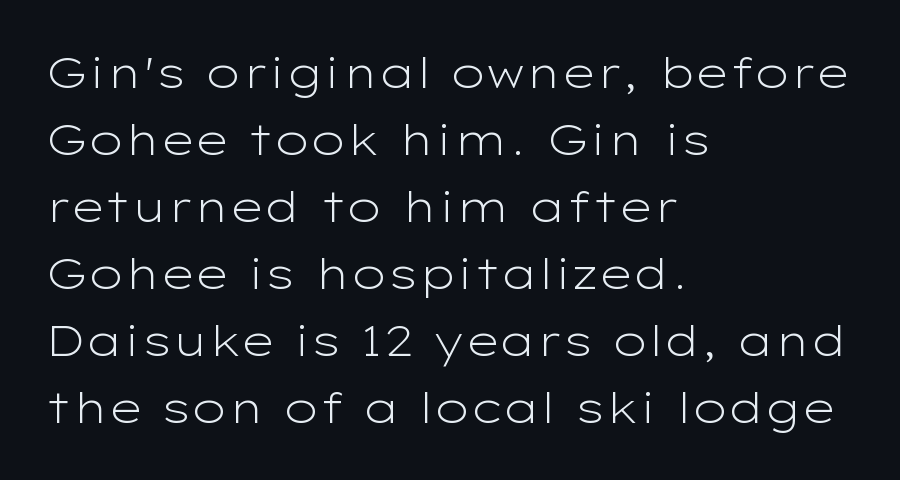
{"serif": "no", "italic": "no", "bold": "no", "weight": "light", "width": "wide", "stroke_contrast": "low", "x_height": "medium", "monospaced": "no", "underline": "no", "align": "left", "line_spacing": "normal", "line_spacing_ratio": 1.56, "letter_spacing": "normal", "letter_spacing_em": 0.0, "glyph_px": 43}
